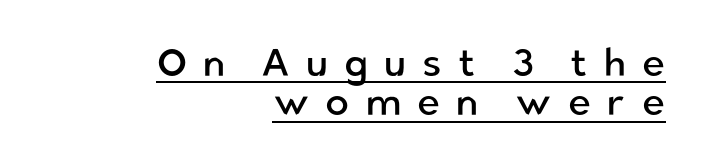
{"serif": "no", "italic": "no", "bold": "no", "weight": "regular", "width": "normal", "stroke_contrast": "low", "x_height": "medium", "monospaced": "no", "underline": "yes", "align": "right", "line_spacing": "tight", "line_spacing_ratio": 1.01, "letter_spacing": "wide", "letter_spacing_em": 0.41, "glyph_px": 39}
